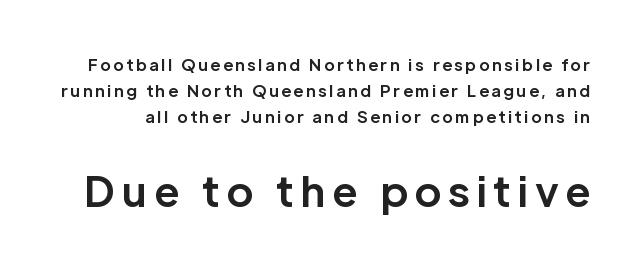
Q: Is the text bold? A: Yes.
Q: Is the text italic (slanted)? A: No, it is upright.
Q: Is the typeface a serif or a sans-serif typeface? A: Sans-serif.
Q: Is the text underlined? A: No.
Q: Is the spacing between lines tight, normal or loose? A: Normal.
Q: Which block of text is set in a larger size, the first (top) or the second (bottom)? A: The second (bottom) one.
Q: Width (condensed, normal, or wide)? A: Normal.
Q: Stroke contrast? A: Low.
Q: x-height? A: Medium.
Q: Monospaced? A: No.
